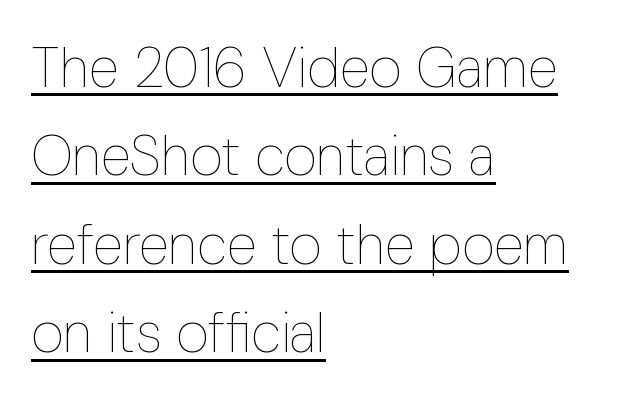
{"italic": "no", "bold": "no", "weight": "thin", "width": "condensed", "stroke_contrast": "low", "x_height": "medium", "monospaced": "no", "underline": "yes", "align": "left", "line_spacing": "normal", "line_spacing_ratio": 1.58, "letter_spacing": "normal", "letter_spacing_em": 0.0, "glyph_px": 56}
